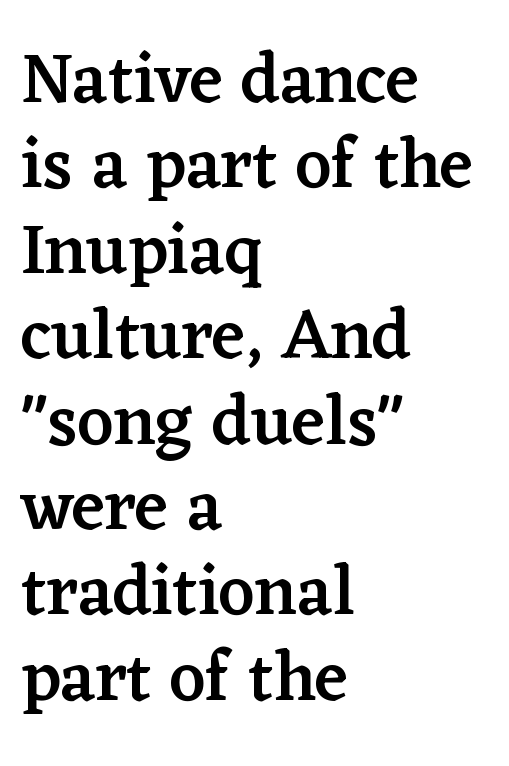
{"serif": "yes", "italic": "no", "bold": "semi", "weight": "semibold", "width": "normal", "stroke_contrast": "low", "x_height": "medium", "monospaced": "no", "underline": "no", "align": "left", "line_spacing_ratio": 1.22, "letter_spacing": "normal", "letter_spacing_em": 0.0, "glyph_px": 70}
